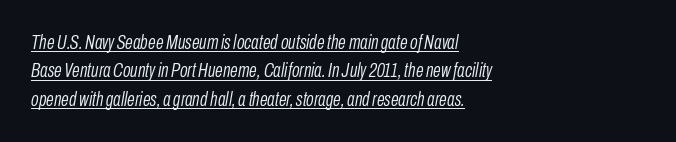
You could call the tracking neutral — neither tight nor loose. The rendering anchors every line to the left-hand side. Beneath each row of characters lies a ruled line. Would a proofreader flag this as italicized? Yes.
